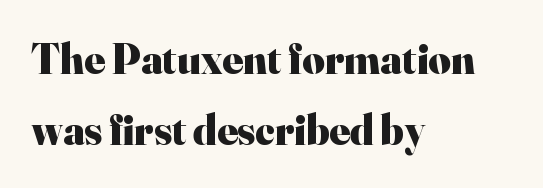
Q: Is the text bold? A: Yes.
Q: Is the text italic (slanted)? A: No, it is upright.
Q: Is the typeface a serif or a sans-serif typeface? A: Serif.
Q: Is the text underlined? A: No.
Q: How is the paragraph aligned? A: Left-aligned.
Q: Is the spacing between letters normal or unusually wide? A: Normal.
Q: Is the spacing between lines tight, normal or loose? A: Normal.
Q: Width (condensed, normal, or wide)? A: Normal.
Q: Stroke contrast? A: High.
Q: x-height? A: Small.
Q: Monospaced? A: No.
